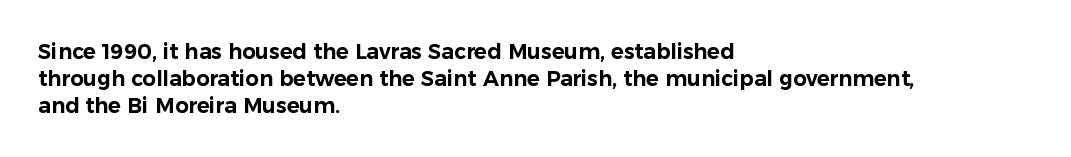
{"italic": "no", "underline": "no", "align": "left", "line_spacing": "normal", "line_spacing_ratio": 1.28, "letter_spacing": "normal", "letter_spacing_em": 0.0, "glyph_px": 21}
